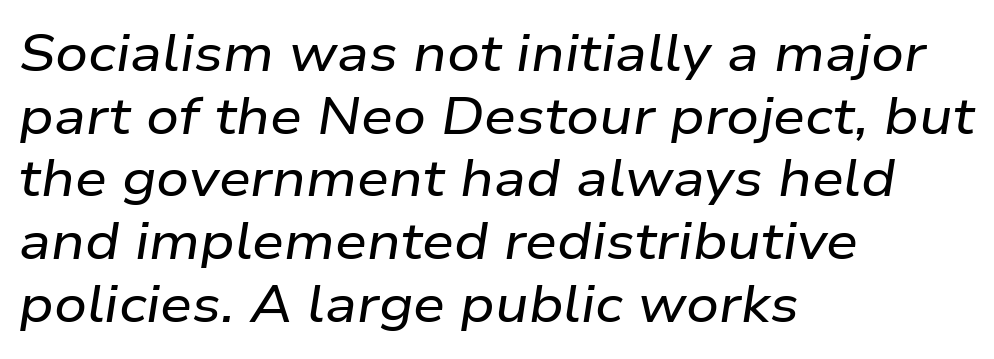
{"italic": "yes", "lean": "right", "slant_degrees": 9, "width": "wide", "stroke_contrast": "low", "x_height": "medium", "monospaced": "no", "underline": "no", "align": "left", "line_spacing_ratio": 1.23, "letter_spacing": "normal", "letter_spacing_em": 0.0, "glyph_px": 51}
